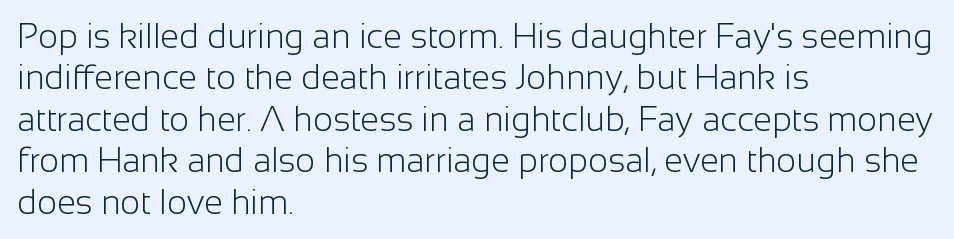
{"serif": "no", "italic": "no", "bold": "no", "weight": "light", "width": "normal", "stroke_contrast": "low", "x_height": "medium", "monospaced": "no", "underline": "no", "align": "left", "line_spacing_ratio": 1.22, "letter_spacing": "normal", "letter_spacing_em": 0.0, "glyph_px": 34}
